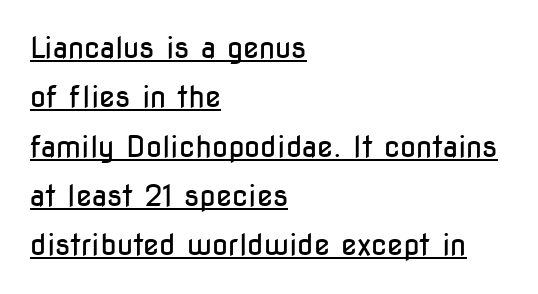
Serifs: no, the terminals of the letterforms are clean. Each letter keeps its own natural width here, so spacing adapts to shape. Vertical spacing — default. You can tell it's not italic because the verticals are truly vertical.
